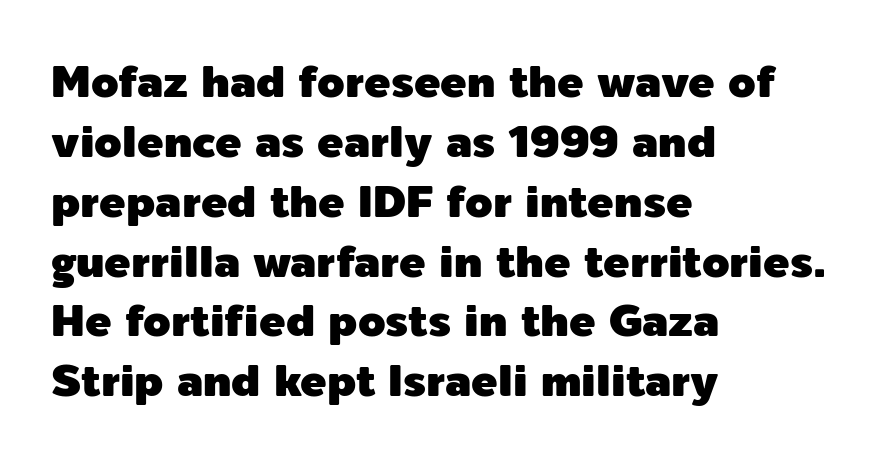
Q: Is the text italic (slanted)? A: No, it is upright.
Q: Is the typeface a serif or a sans-serif typeface? A: Sans-serif.
Q: Is the text underlined? A: No.
Q: How is the paragraph aligned? A: Left-aligned.
Q: Is the spacing between letters normal or unusually wide? A: Normal.
Q: Is the spacing between lines tight, normal or loose? A: Normal.
Q: Width (condensed, normal, or wide)? A: Normal.
Q: x-height? A: Medium.
Q: Monospaced? A: No.
